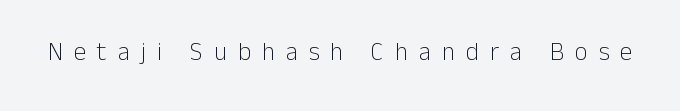
Q: Is the text bold? A: No.
Q: Is the text italic (slanted)? A: No, it is upright.
Q: Is the text underlined? A: No.
Q: Is the spacing between letters normal or unusually wide? A: Unusually wide.
